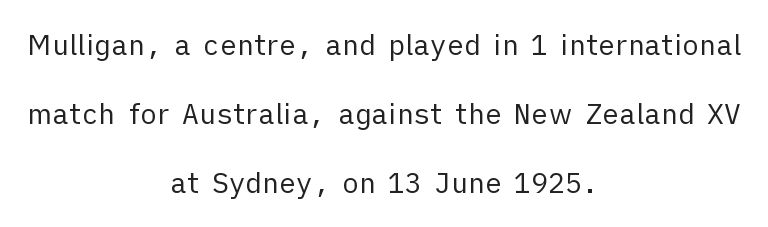
{"serif": "no", "italic": "no", "bold": "no", "weight": "regular", "width": "normal", "stroke_contrast": "low", "x_height": "medium", "monospaced": "no", "underline": "no", "align": "center", "line_spacing": "loose", "line_spacing_ratio": 2.46, "letter_spacing": "normal", "letter_spacing_em": 0.0, "glyph_px": 28}
